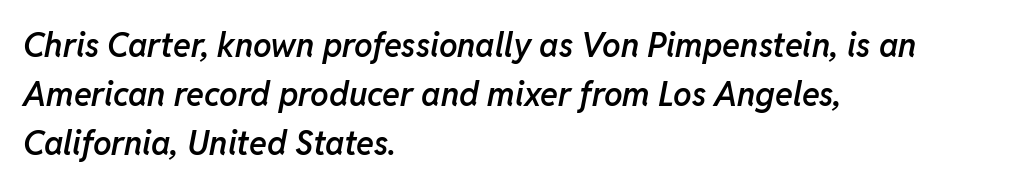
Is the type slanted? Yes — the strokes lean at a clear angle. Nobody drew a line under any word here. Caption: semibold face, moderately heavy strokes. Inter-character spacing is left at the font's built-in metrics. Line spacing here is normal.
